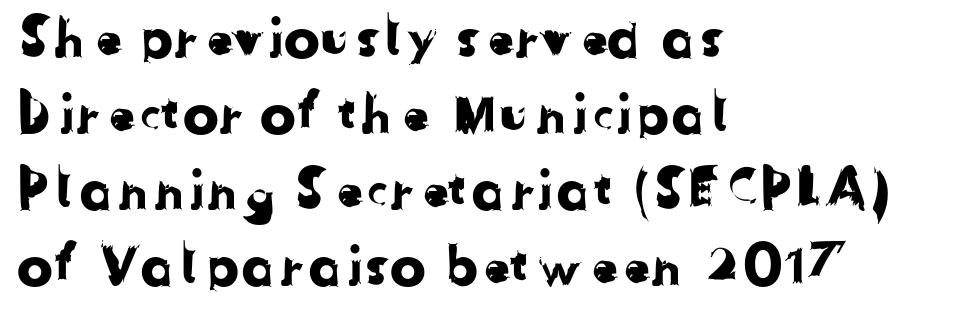
The image shows 54 px sans-serif type; set left-aligned, normal line spacing (1.41x), normal letter spacing, not underlined; low stroke contrast and a medium x-height.
